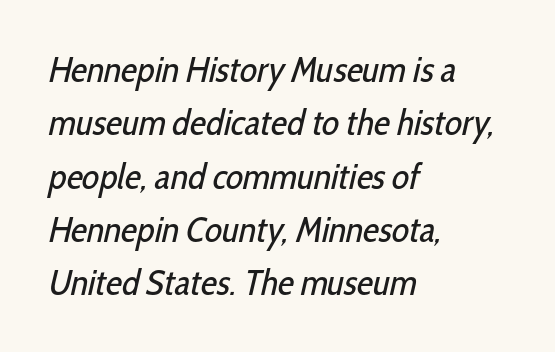
Varying glyph widths throughout — classic text-font behaviour. These lines sit exactly where default settings would place them. Line beginnings align vertically; line endings do not. Lines of text with bare space underneath. Is the stroke heavy? The answer is a plain regular-or-lighter. The characters display no serif detailing; their extremities are plain.
